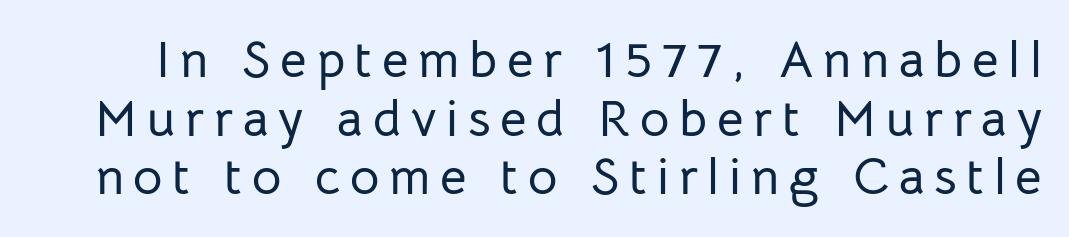
Q: Is the text italic (slanted)? A: No, it is upright.
Q: Is the typeface a serif or a sans-serif typeface? A: Sans-serif.
Q: Is the text underlined? A: No.
Q: Is the spacing between lines tight, normal or loose? A: Tight.
Q: Width (condensed, normal, or wide)? A: Normal.
Q: Stroke contrast? A: Low.
Q: x-height? A: Medium.
Q: Monospaced? A: No.
